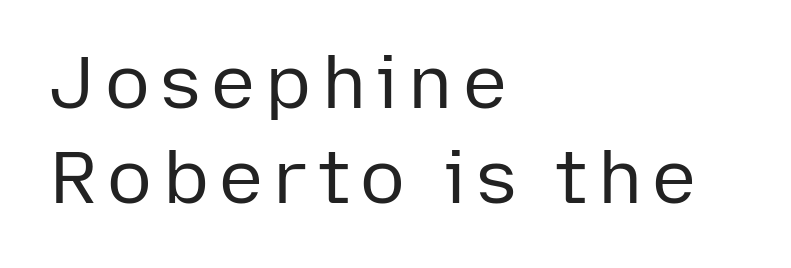
The paragraph shown leans on its left margin. The strokes are not fattened; the text isn't bold. Summary of vertical rhythm: regular, with standard interline spacing. Do the letters lean? They stand straight.
